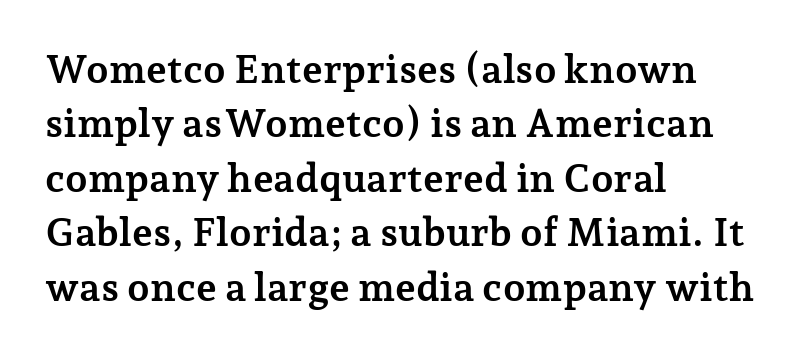
{"serif": "yes", "italic": "no", "bold": "yes", "weight": "semibold", "width": "normal", "stroke_contrast": "low", "x_height": "medium", "monospaced": "no", "underline": "no", "align": "left", "line_spacing": "normal", "line_spacing_ratio": 1.36, "letter_spacing": "normal", "letter_spacing_em": 0.0, "glyph_px": 40}
